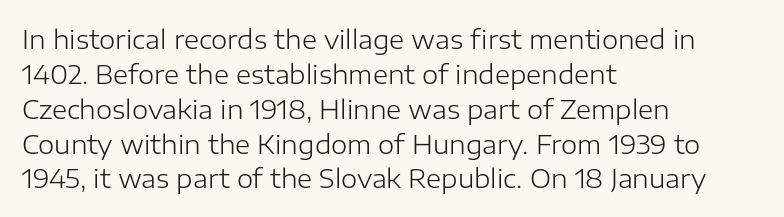
{"italic": "no", "bold": "no", "underline": "no", "align": "left", "line_spacing": "normal", "line_spacing_ratio": 1.34, "letter_spacing": "normal", "letter_spacing_em": 0.0, "glyph_px": 26}
